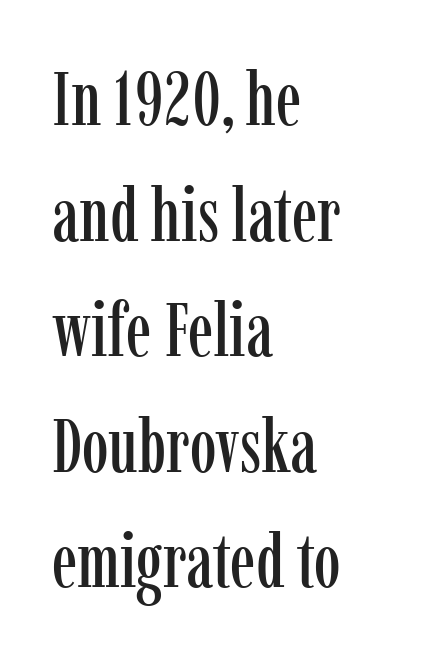
{"serif": "yes", "italic": "no", "width": "condensed", "stroke_contrast": "low", "x_height": "medium", "monospaced": "no", "underline": "no", "align": "left", "line_spacing": "normal", "line_spacing_ratio": 1.52, "letter_spacing": "normal", "letter_spacing_em": 0.0, "glyph_px": 76}
